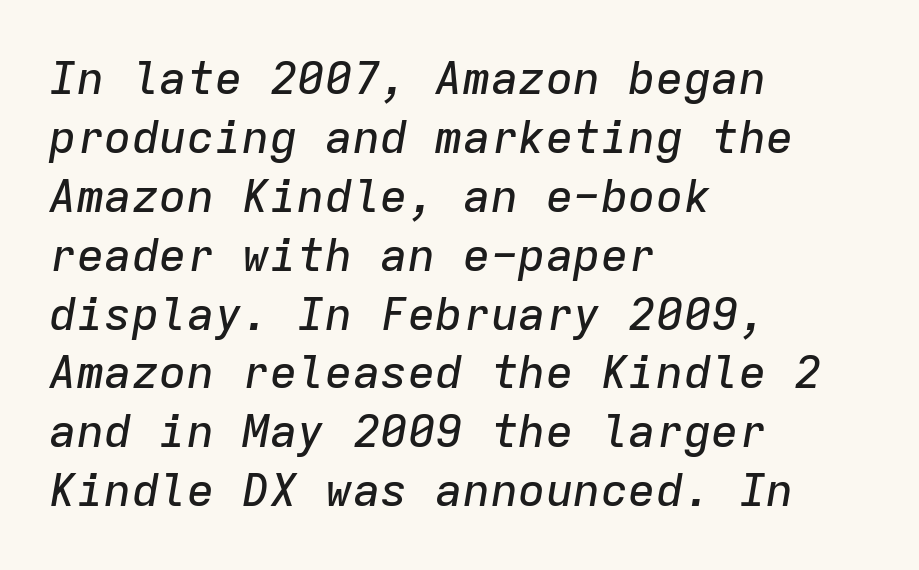
Q: Is the text italic (slanted)? A: Yes, it leans right by about 9 degrees.
Q: Is the text underlined? A: No.
Q: How is the paragraph aligned? A: Left-aligned.
Q: Is the spacing between letters normal or unusually wide? A: Normal.
Q: Is the spacing between lines tight, normal or loose? A: Normal.
Q: Width (condensed, normal, or wide)? A: Normal.
Q: Stroke contrast? A: Low.
Q: x-height? A: Medium.
Q: Monospaced? A: Yes.
